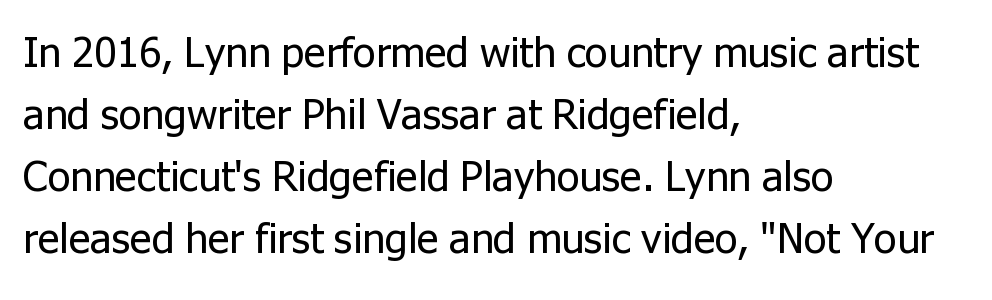
Q: Is the text bold? A: No.
Q: Is the text italic (slanted)? A: No, it is upright.
Q: Is the typeface a serif or a sans-serif typeface? A: Sans-serif.
Q: Is the text underlined? A: No.
Q: How is the paragraph aligned? A: Left-aligned.
Q: Is the spacing between letters normal or unusually wide? A: Normal.
Q: Is the spacing between lines tight, normal or loose? A: Normal.
Q: Width (condensed, normal, or wide)? A: Normal.
Q: Stroke contrast? A: Low.
Q: x-height? A: Medium.
Q: Monospaced? A: No.
